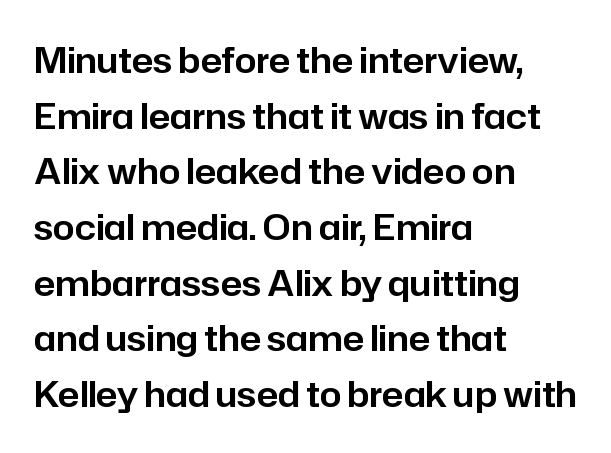
Q: Is the text italic (slanted)? A: No, it is upright.
Q: Is the typeface a serif or a sans-serif typeface? A: Sans-serif.
Q: Is the text underlined? A: No.
Q: How is the paragraph aligned? A: Left-aligned.
Q: Is the spacing between letters normal or unusually wide? A: Normal.
Q: Is the spacing between lines tight, normal or loose? A: Normal.
Q: Width (condensed, normal, or wide)? A: Normal.
Q: Stroke contrast? A: Low.
Q: x-height? A: Medium.
Q: Monospaced? A: No.
